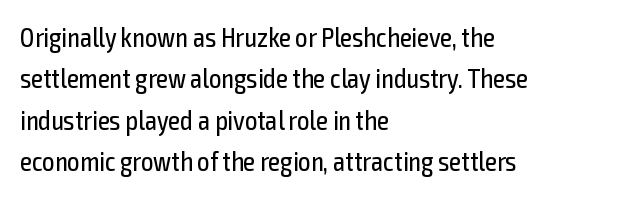
In terms of leading, this rendering sits right in the middle. The lettering stays uniformly vertical, giving the passage a roman look. Decoration check: the copy has no underline. The passage shown is not bold in any degree. How are the letters spaced? Ordinarily, with no added tracking.
